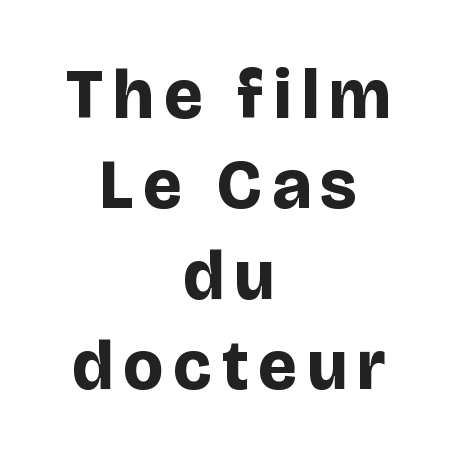
The image shows 69 px bold sans-serif type, upright; set centered, normal line spacing (1.31x), not underlined; low stroke contrast and a large x-height.
